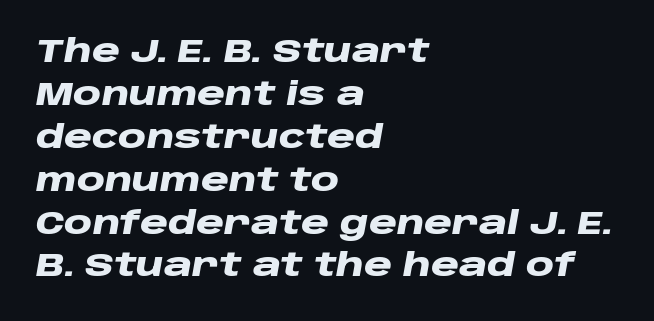
{"italic": "yes", "lean": "right", "slant_degrees": 10, "bold": "yes", "weight": "heavy", "width": "wide", "stroke_contrast": "low", "x_height": "large", "monospaced": "no", "underline": "no", "align": "left", "line_spacing": "normal", "line_spacing_ratio": 1.34, "letter_spacing": "normal", "letter_spacing_em": 0.0, "glyph_px": 32}
